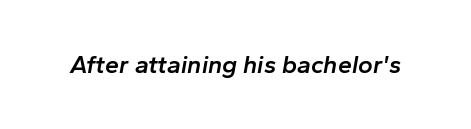
Look at the tracking — it's just the regular setting, nothing added. The passage shown is not underscored anywhere. This is oblique type, the kind used for emphasis or titles. The strokes are fattened partway — semibold, not bold.
